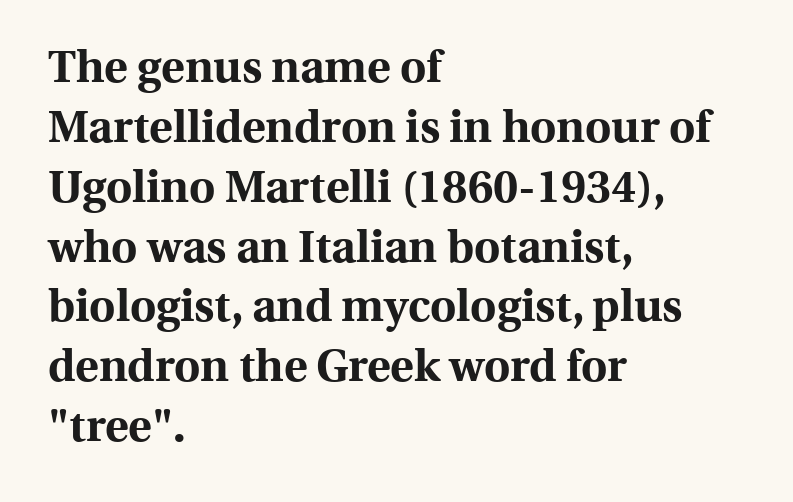
The image shows 45 px bold serif type, upright; set left-aligned, normal line spacing (1.33x), normal letter spacing, not underlined; a medium x-height.
